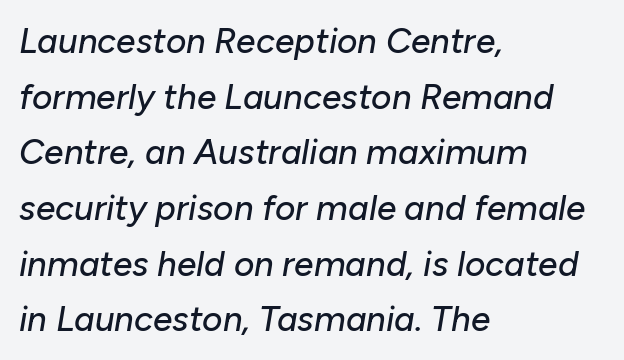
{"italic": "yes", "lean": "right", "slant_degrees": 10, "width": "normal", "stroke_contrast": "low", "x_height": "medium", "monospaced": "no", "underline": "no", "align": "left", "line_spacing": "normal", "line_spacing_ratio": 1.59, "letter_spacing": "normal", "letter_spacing_em": 0.0, "glyph_px": 35}
